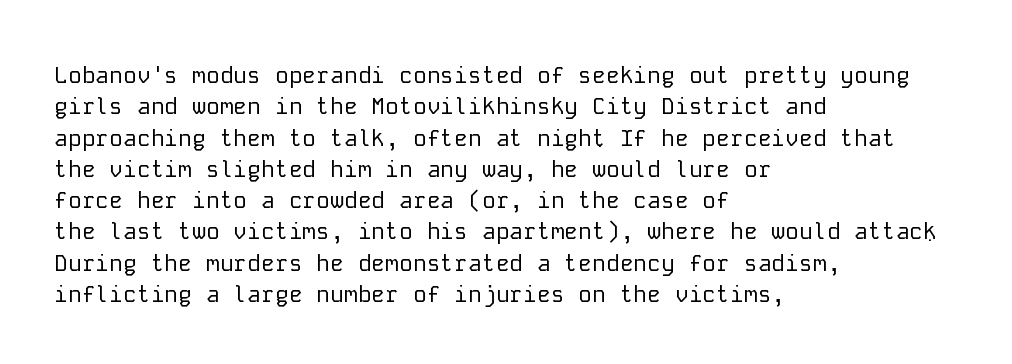
The image shows 23 px text type, upright; set left-aligned, normal line spacing (1.36x), normal letter spacing, not underlined.
